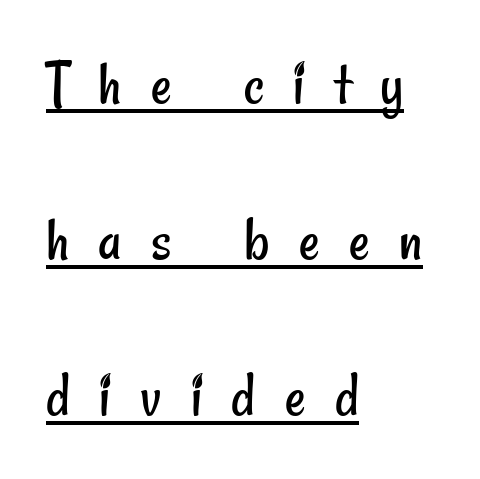
{"serif": "no", "bold": "no", "weight": "regular", "width": "condensed", "stroke_contrast": "low", "x_height": "small", "monospaced": "no", "underline": "yes", "align": "left", "line_spacing": "loose", "line_spacing_ratio": 2.44, "letter_spacing": "wide", "letter_spacing_em": 0.46, "glyph_px": 64}
